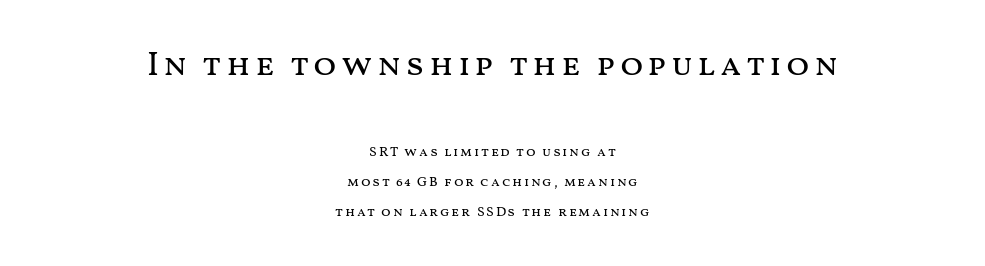
Alignment: centered. Type without underlining. Here the designer chose a conventional face with non-uniform glyph widths. Notice the wide empty band between every row — that's loose leading. Of the two passages, the one on top uses the larger point size. The characters are drawn with everyday or finer stroke widths.
